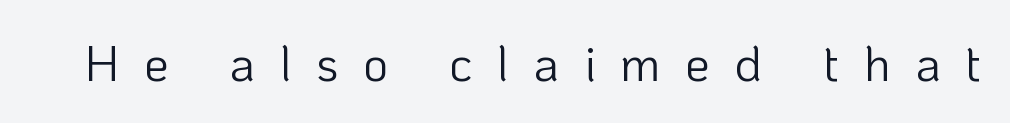
The image shows 49 px light sans-serif type, upright; set unusually wide letter spacing (+0.5 em), not underlined; low stroke contrast and a medium x-height.
